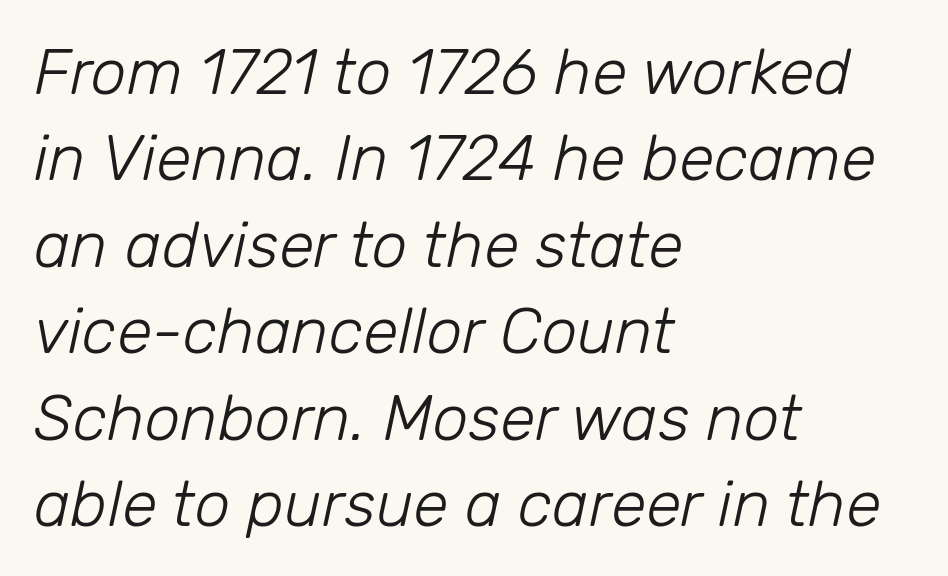
The image shows 64 px light type, italic (leaning right); set left-aligned, normal line spacing (1.35x), normal letter spacing, not underlined; low stroke contrast and a medium x-height.
